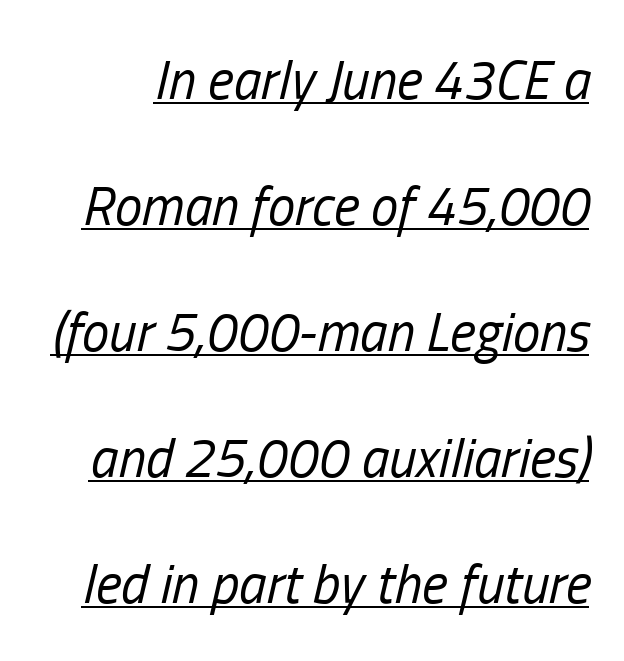
Stems and bowls with no extra thickness — not bold. Glyph-to-glyph distance matches everyday printed text. The rendering applies a slant to the glyphs. You could not count columns in this text — the font is proportionally spaced. Rows of type keep a wide berth in the vertical direction. Somebody hit Ctrl+U on this one — the words are underlined.
